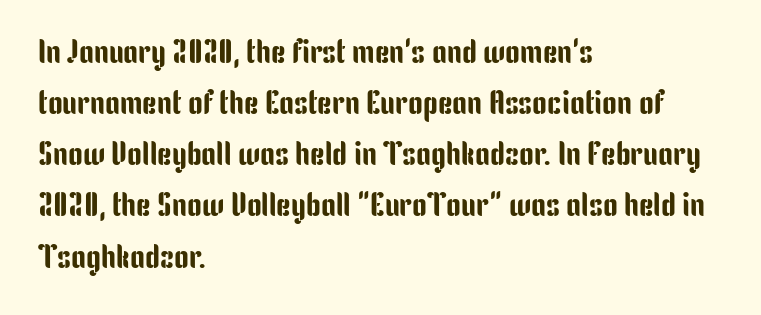
{"serif": "no", "italic": "no", "width": "condensed", "stroke_contrast": "low", "x_height": "medium", "monospaced": "no", "underline": "no", "align": "left", "line_spacing": "normal", "line_spacing_ratio": 1.55, "letter_spacing": "normal", "letter_spacing_em": 0.0, "glyph_px": 33}
